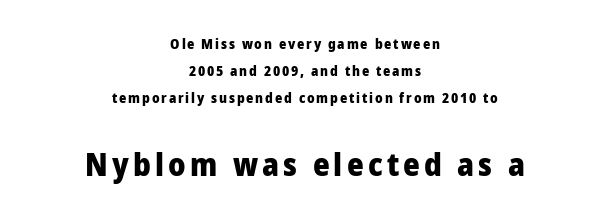
{"serif": "no", "italic": "no", "bold": "yes", "weight": "heavy", "width": "normal", "stroke_contrast": "low", "x_height": "medium", "monospaced": "no", "underline": "no", "align": "center", "line_spacing": "loose", "line_spacing_ratio": 1.94, "larger_block": "second", "size_ratio": 2.29, "glyph_px": 32}
